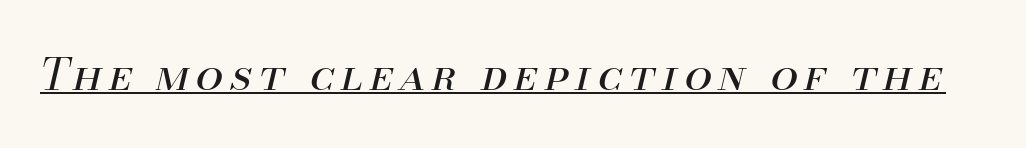
{"italic": "yes", "lean": "right", "slant_degrees": 13, "bold": "no", "weight": "regular", "width": "normal", "stroke_contrast": "medium", "x_height": "small", "monospaced": "no", "underline": "yes", "glyph_px": 44}
